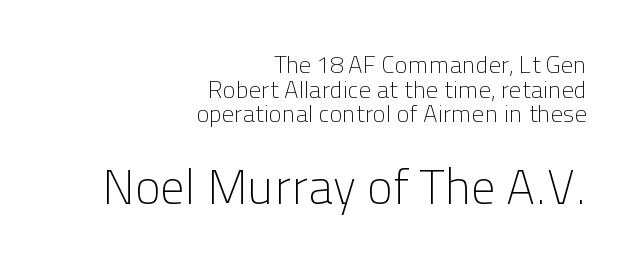
Q: Is the text bold? A: No.
Q: Is the text italic (slanted)? A: No, it is upright.
Q: Is the typeface a serif or a sans-serif typeface? A: Sans-serif.
Q: Is the text underlined? A: No.
Q: How is the paragraph aligned? A: Right-aligned.
Q: Is the spacing between letters normal or unusually wide? A: Normal.
Q: Is the spacing between lines tight, normal or loose? A: Tight.
Q: Which block of text is set in a larger size, the first (top) or the second (bottom)? A: The second (bottom) one.
Q: Width (condensed, normal, or wide)? A: Normal.
Q: Stroke contrast? A: Low.
Q: x-height? A: Medium.
Q: Monospaced? A: No.
